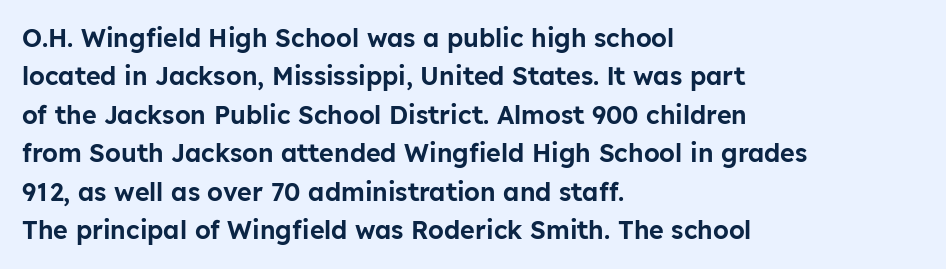
The image shows 25 px text type, upright; set left-aligned, normal line spacing (1.54x), normal letter spacing, not underlined.
